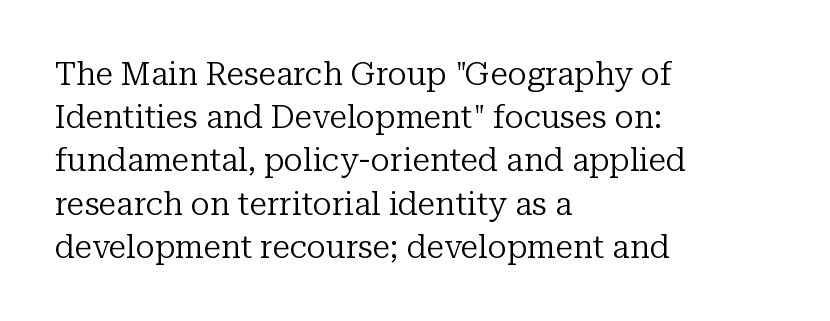
The image shows 32 px regular-weight serif type, upright; set left-aligned, normal line spacing (1.35x), normal letter spacing, not underlined; low stroke contrast and a medium x-height.
